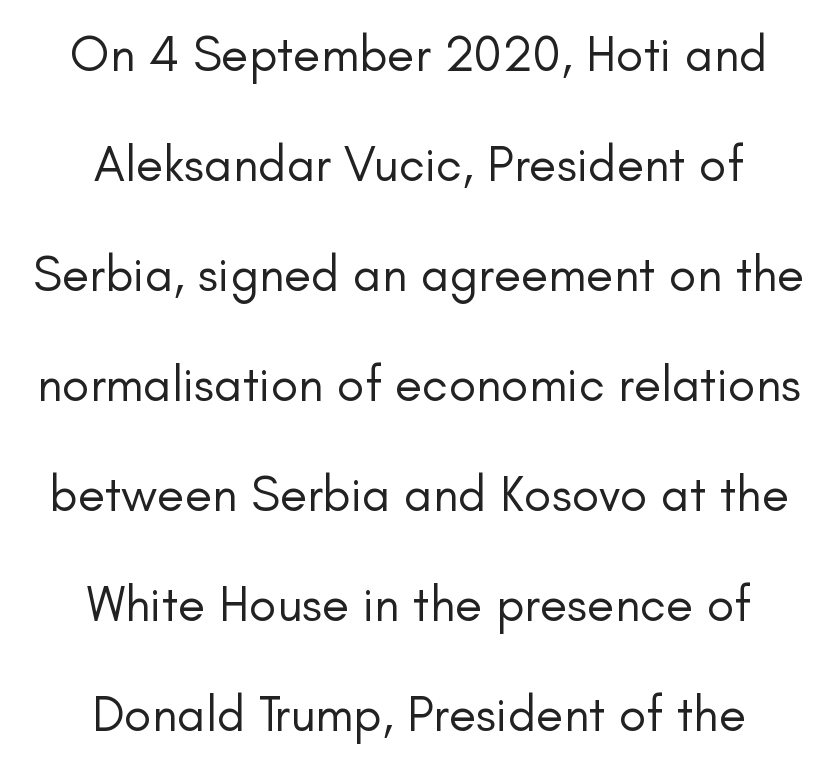
Observe the ordinary spacing: letters are neighbours, not strangers. The characters are drawn with everyday or finer stroke widths. The letters stand straight up with perfectly vertical stems. You could fit nearly another row in the gap between these rows. Letters rest on an invisible, unmarked baseline. What kind of face is this? One without serifs — a sans.
